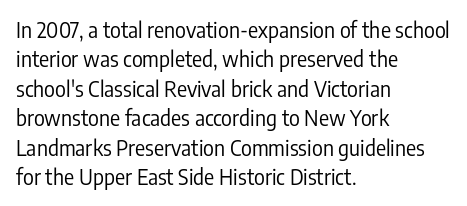
A clean baseline with only descenders dipping below it. If you drew a line through each stem, it would be perfectly vertical. Honestly, the row spacing looks completely unremarkable. Is this a heavy cut? Hardly; it is regular or lighter.
